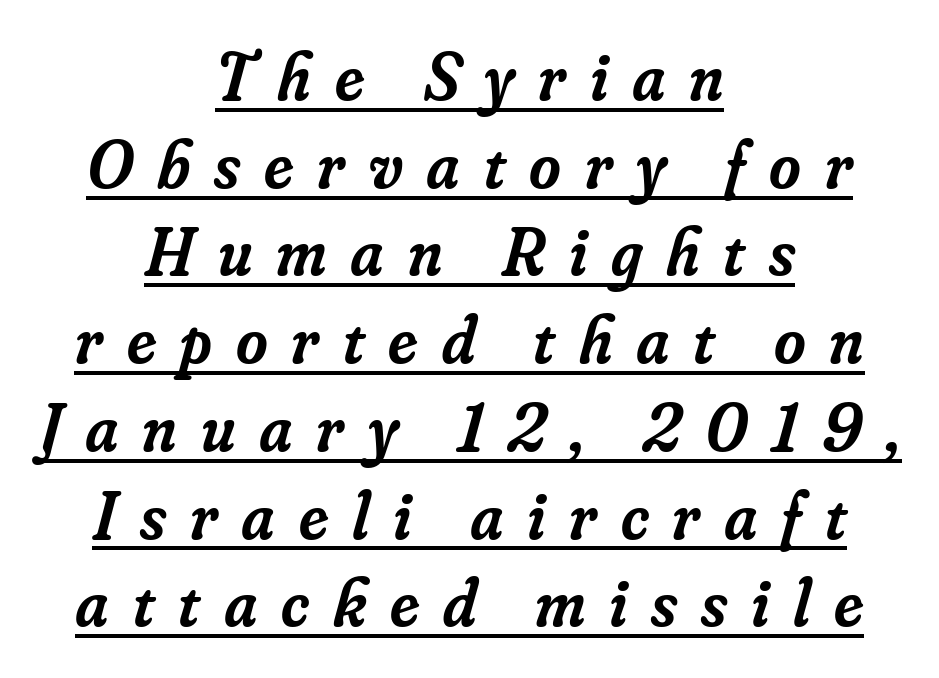
{"serif": "yes", "italic": "yes", "lean": "right", "slant_degrees": 16, "bold": "semi", "weight": "semibold", "width": "normal", "stroke_contrast": "low", "x_height": "small", "monospaced": "no", "underline": "yes", "align": "center", "line_spacing": "normal", "line_spacing_ratio": 1.29, "letter_spacing": "wide", "letter_spacing_em": 0.35, "glyph_px": 68}
